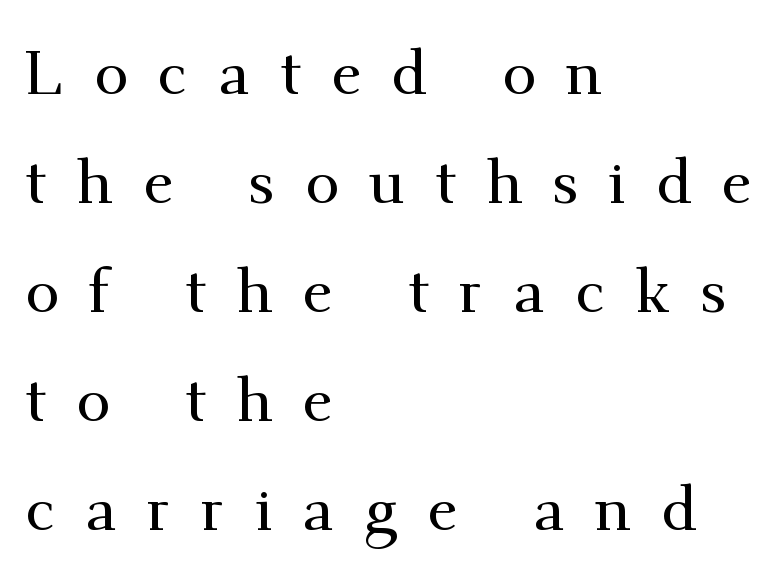
Q: Is the text italic (slanted)? A: No, it is upright.
Q: Is the typeface a serif or a sans-serif typeface? A: Serif.
Q: Is the text underlined? A: No.
Q: How is the paragraph aligned? A: Left-aligned.
Q: Is the spacing between letters normal or unusually wide? A: Unusually wide.
Q: Width (condensed, normal, or wide)? A: Normal.
Q: Stroke contrast? A: Medium.
Q: x-height? A: Small.
Q: Monospaced? A: No.
